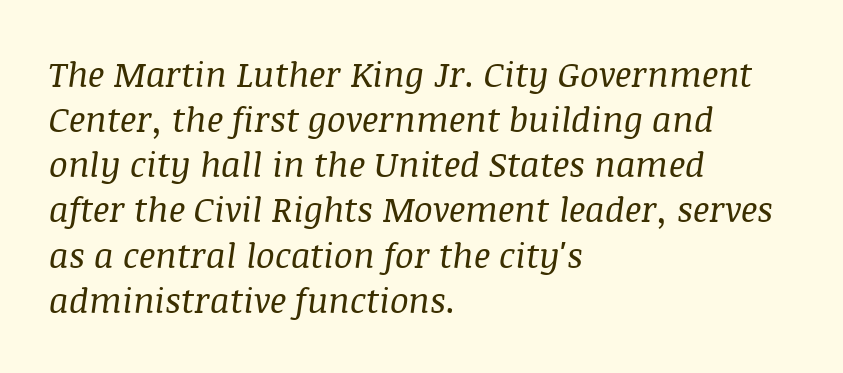
The image shows 35 px regular-weight serif type, italic (leaning right); set left-aligned, normal line spacing (1.29x), normal letter spacing, not underlined; medium stroke contrast and a large x-height.
